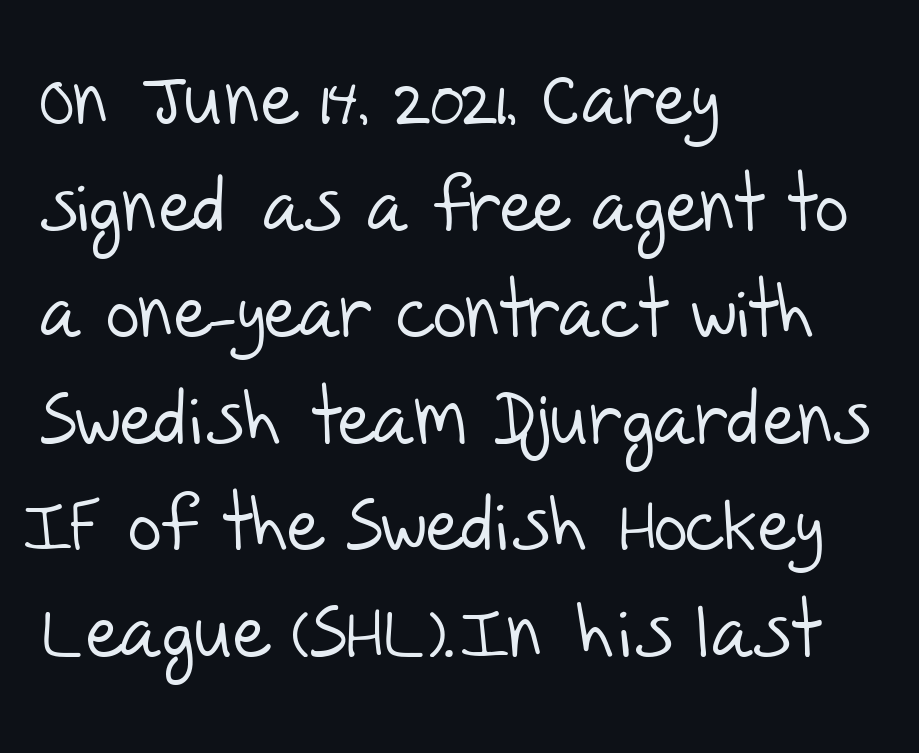
{"serif": "no", "bold": "no", "weight": "light", "width": "normal", "stroke_contrast": "low", "x_height": "large", "monospaced": "no", "underline": "no", "align": "left", "line_spacing": "normal", "line_spacing_ratio": 1.44, "letter_spacing": "normal", "letter_spacing_em": 0.0, "glyph_px": 74}
